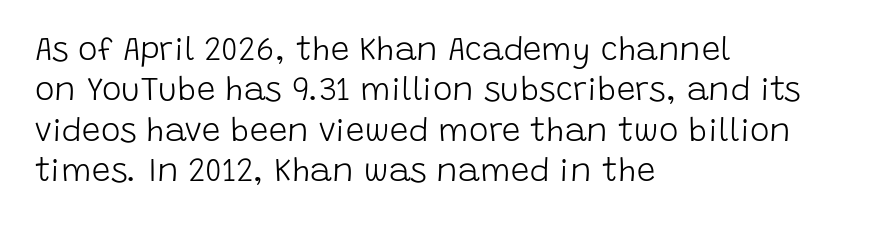
Q: Is the text bold? A: No.
Q: Is the text italic (slanted)? A: No, it is upright.
Q: Is the typeface a serif or a sans-serif typeface? A: Sans-serif.
Q: Is the text underlined? A: No.
Q: How is the paragraph aligned? A: Left-aligned.
Q: Is the spacing between letters normal or unusually wide? A: Normal.
Q: Width (condensed, normal, or wide)? A: Normal.
Q: Stroke contrast? A: Low.
Q: x-height? A: Large.
Q: Monospaced? A: No.
